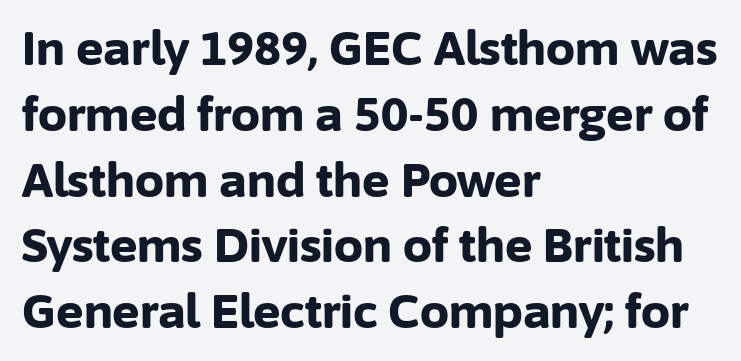
The image shows 46 px bold sans-serif type, upright; set left-aligned, normal line spacing (1.43x), normal letter spacing, not underlined; low stroke contrast and a medium x-height.
